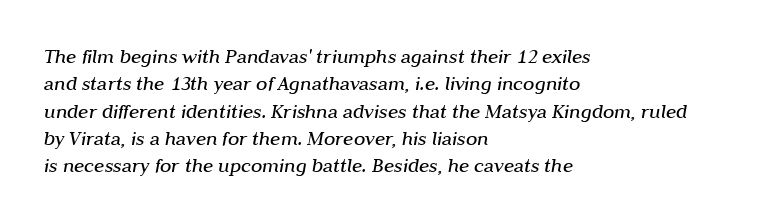
{"italic": "yes", "lean": "right", "slant_degrees": 10, "bold": "no", "underline": "no", "align": "left", "line_spacing": "normal", "line_spacing_ratio": 1.3, "letter_spacing": "normal", "letter_spacing_em": 0.0, "glyph_px": 21}
